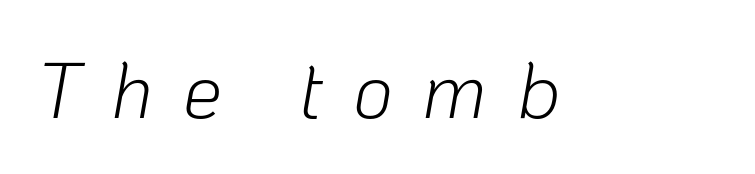
Q: Is the text bold? A: No.
Q: Is the text italic (slanted)? A: Yes, it leans right by about 10 degrees.
Q: Is the text underlined? A: No.
Q: Is the spacing between letters normal or unusually wide? A: Unusually wide.
Q: Width (condensed, normal, or wide)? A: Normal.
Q: Stroke contrast? A: Low.
Q: x-height? A: Medium.
Q: Monospaced? A: No.
